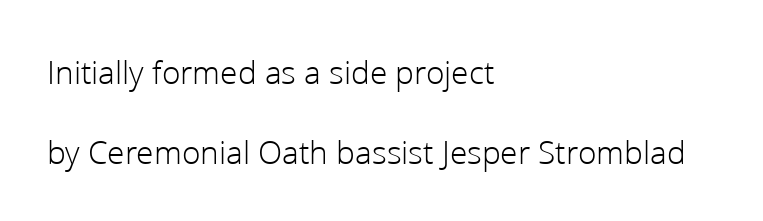
Do the characters align in a grid? No, the font is proportional. The passage shown is not bold in any degree. The designer went with a sans here, leaving each stem footless. Decoration check: the copy has no underline.
